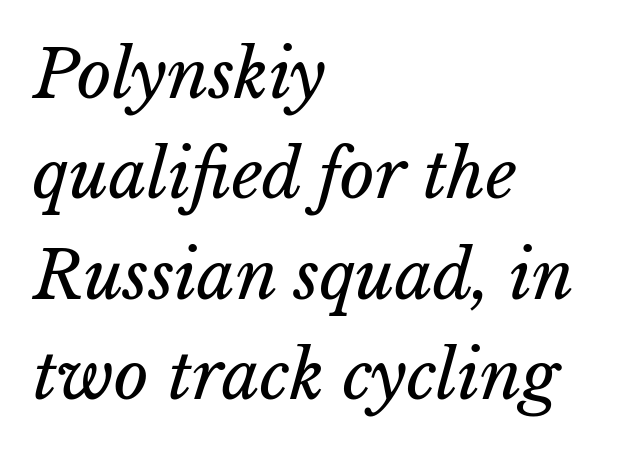
Q: Is the text bold? A: No.
Q: Is the text italic (slanted)? A: Yes, it leans right by about 15 degrees.
Q: Is the text underlined? A: No.
Q: How is the paragraph aligned? A: Left-aligned.
Q: Is the spacing between letters normal or unusually wide? A: Normal.
Q: Is the spacing between lines tight, normal or loose? A: Normal.
Q: Width (condensed, normal, or wide)? A: Normal.
Q: Stroke contrast? A: Low.
Q: x-height? A: Medium.
Q: Monospaced? A: No.
